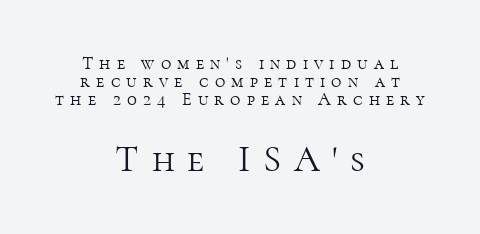
Q: Is the text bold? A: No.
Q: Is the text italic (slanted)? A: No, it is upright.
Q: Is the typeface a serif or a sans-serif typeface? A: Serif.
Q: Is the text underlined? A: No.
Q: How is the paragraph aligned? A: Centered.
Q: Is the spacing between letters normal or unusually wide? A: Unusually wide.
Q: Is the spacing between lines tight, normal or loose? A: Tight.
Q: Which block of text is set in a larger size, the first (top) or the second (bottom)? A: The second (bottom) one.
Q: Width (condensed, normal, or wide)? A: Normal.
Q: Stroke contrast? A: High.
Q: x-height? A: Medium.
Q: Monospaced? A: No.
